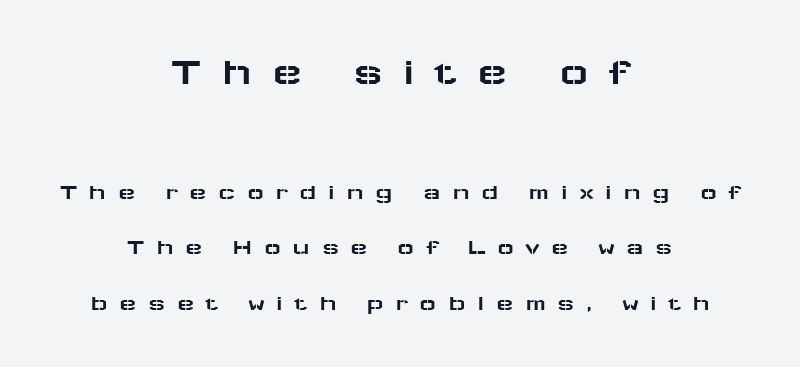
{"serif": "no", "italic": "no", "width": "wide", "stroke_contrast": "low", "x_height": "medium", "monospaced": "no", "underline": "no", "align": "center", "line_spacing": "loose", "line_spacing_ratio": 2.42, "letter_spacing": "wide", "letter_spacing_em": 0.49, "larger_block": "first", "size_ratio": 1.74, "glyph_px": 40}
